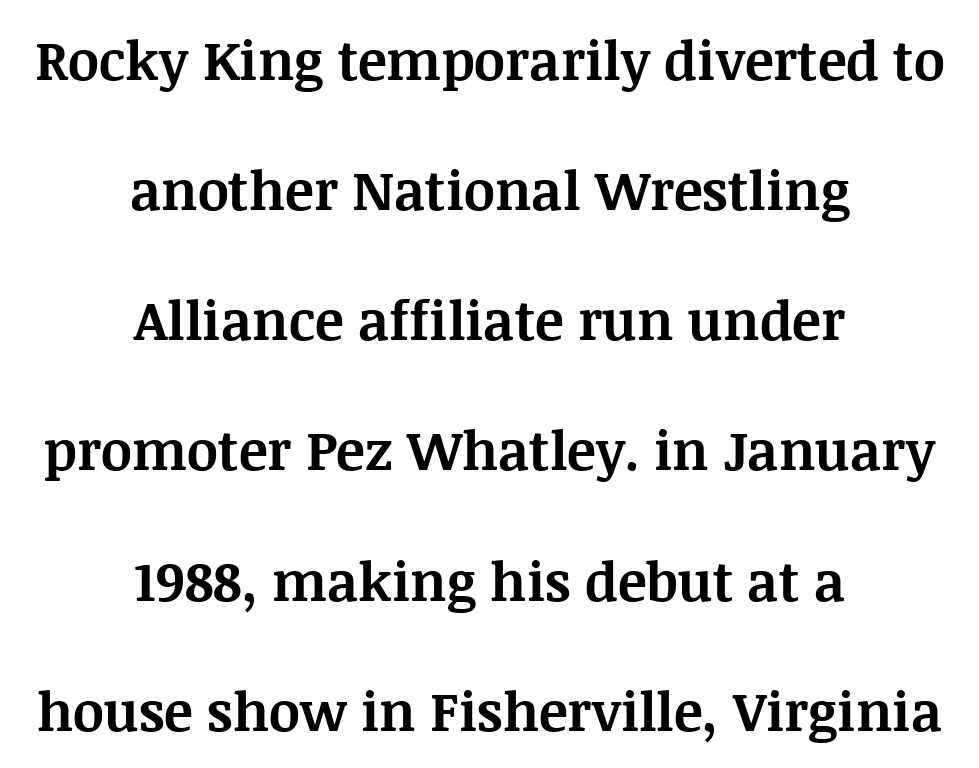
Q: Is the text bold? A: Yes.
Q: Is the text italic (slanted)? A: No, it is upright.
Q: Is the typeface a serif or a sans-serif typeface? A: Serif.
Q: Is the text underlined? A: No.
Q: How is the paragraph aligned? A: Centered.
Q: Is the spacing between letters normal or unusually wide? A: Normal.
Q: Is the spacing between lines tight, normal or loose? A: Loose.
Q: Width (condensed, normal, or wide)? A: Normal.
Q: Stroke contrast? A: Medium.
Q: x-height? A: Large.
Q: Monospaced? A: No.
